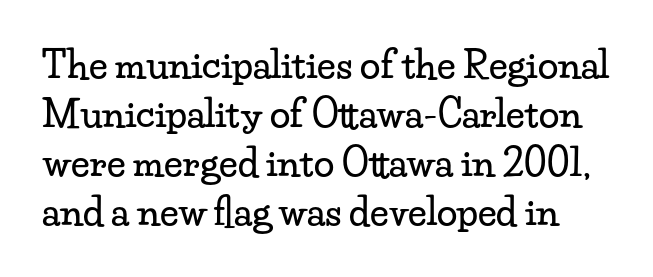
The image shows 37 px wide serif type, upright; set normal line spacing (1.32x), normal letter spacing, not underlined; low stroke contrast and a small x-height.
